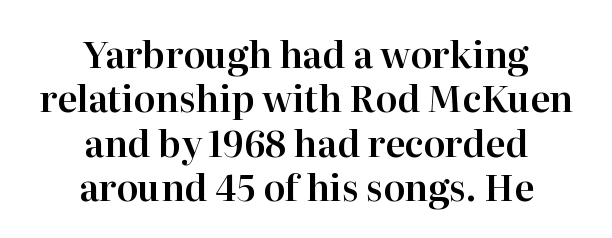
The image shows 36 px serif type, upright; set centered, line spacing 1.23x, normal letter spacing, not underlined; high stroke contrast and a medium x-height.
